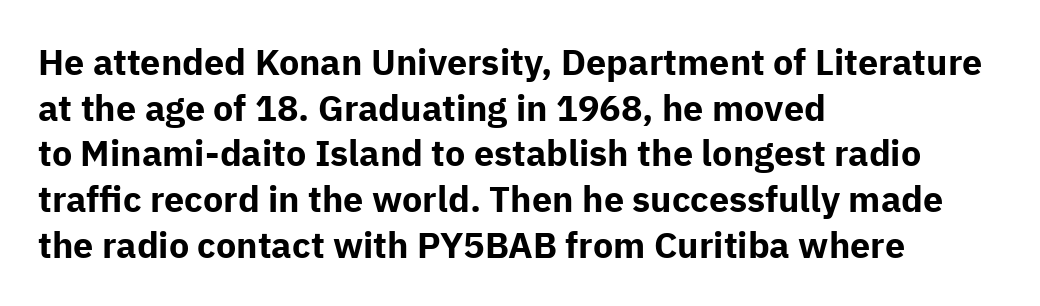
Look at the tracking — it's just the regular setting, nothing added. The glyphs are unaccompanied by any horizontal stroke below them. These lines are rendered in a variable-pitch font. The passage is arranged the way most books set body copy — flush left. Posture: straight, roman, zero tilt.
